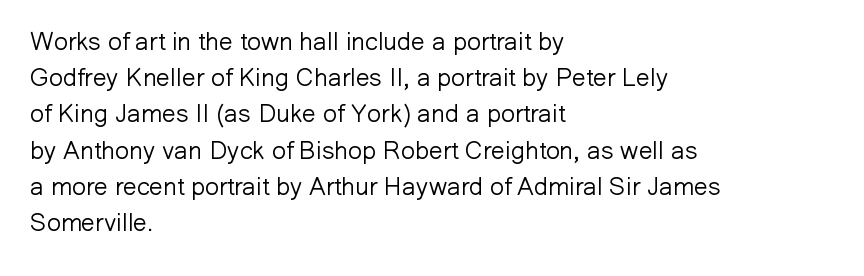
{"italic": "no", "bold": "no", "underline": "no", "align": "left", "line_spacing": "normal", "line_spacing_ratio": 1.45, "letter_spacing": "normal", "letter_spacing_em": 0.0, "glyph_px": 25}
